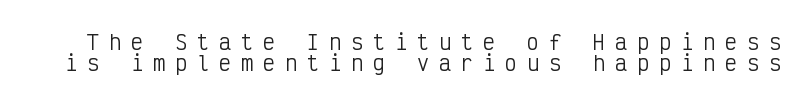
Q: Is the text bold? A: No.
Q: Is the text italic (slanted)? A: No, it is upright.
Q: Is the text underlined? A: No.
Q: Is the spacing between letters normal or unusually wide? A: Unusually wide.
Q: Is the spacing between lines tight, normal or loose? A: Tight.
